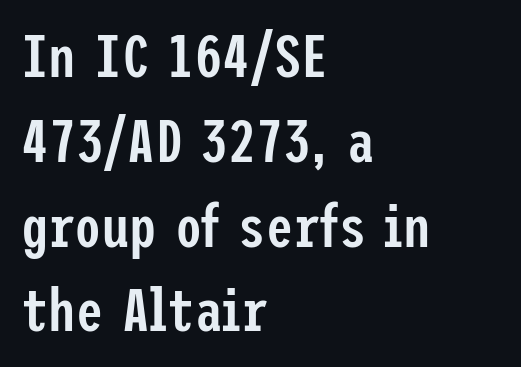
Q: Is the text bold? A: Semi-bold.
Q: Is the text italic (slanted)? A: No, it is upright.
Q: Is the typeface a serif or a sans-serif typeface? A: Sans-serif.
Q: Is the text underlined? A: No.
Q: How is the paragraph aligned? A: Left-aligned.
Q: Is the spacing between letters normal or unusually wide? A: Normal.
Q: Is the spacing between lines tight, normal or loose? A: Normal.
Q: Width (condensed, normal, or wide)? A: Condensed.
Q: Stroke contrast? A: Low.
Q: x-height? A: Medium.
